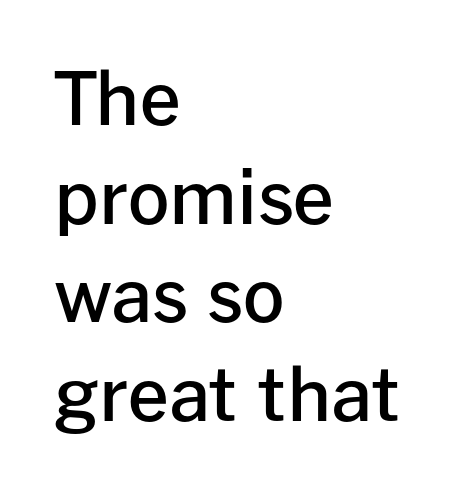
Q: Is the text bold? A: Semi-bold.
Q: Is the text italic (slanted)? A: No, it is upright.
Q: Is the typeface a serif or a sans-serif typeface? A: Sans-serif.
Q: Is the text underlined? A: No.
Q: How is the paragraph aligned? A: Left-aligned.
Q: Is the spacing between letters normal or unusually wide? A: Normal.
Q: Is the spacing between lines tight, normal or loose? A: Normal.
Q: Width (condensed, normal, or wide)? A: Normal.
Q: Stroke contrast? A: Low.
Q: x-height? A: Medium.
Q: Monospaced? A: No.
